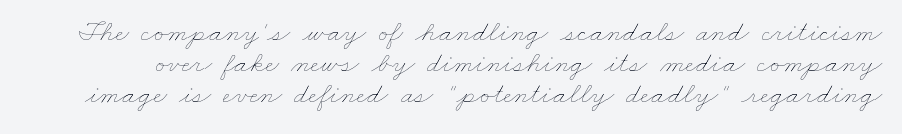
{"bold": "no", "weight": "thin", "width": "wide", "stroke_contrast": "low", "x_height": "small", "monospaced": "no", "underline": "no", "line_spacing": "tight", "line_spacing_ratio": 1.04, "letter_spacing": "normal", "letter_spacing_em": 0.0, "glyph_px": 30}
